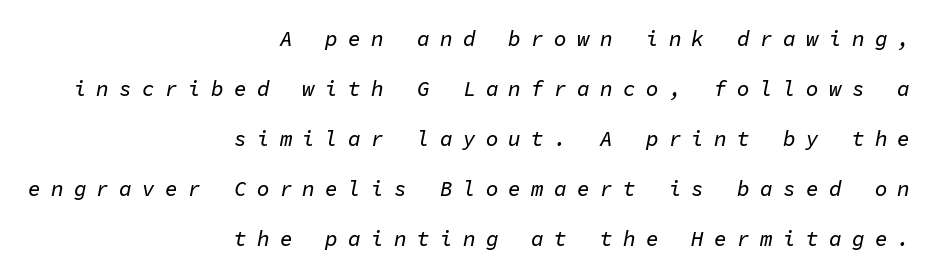
{"italic": "yes", "lean": "right", "slant_degrees": 11, "underline": "no", "align": "right", "line_spacing": "loose", "line_spacing_ratio": 2.38, "letter_spacing": "wide", "letter_spacing_em": 0.49, "glyph_px": 21}
